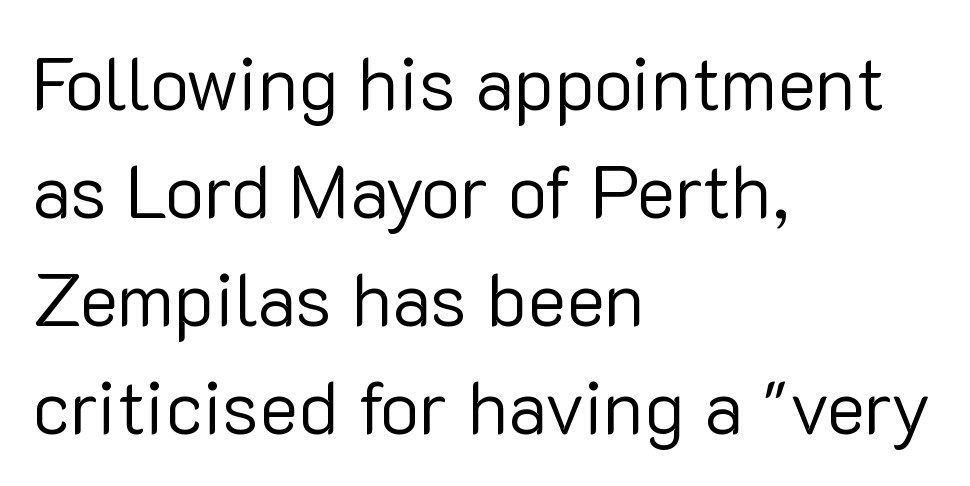
Q: Is the text bold? A: No.
Q: Is the text italic (slanted)? A: No, it is upright.
Q: Is the typeface a serif or a sans-serif typeface? A: Sans-serif.
Q: Is the text underlined? A: No.
Q: How is the paragraph aligned? A: Left-aligned.
Q: Is the spacing between letters normal or unusually wide? A: Normal.
Q: Is the spacing between lines tight, normal or loose? A: Normal.
Q: Width (condensed, normal, or wide)? A: Normal.
Q: Stroke contrast? A: Low.
Q: x-height? A: Medium.
Q: Monospaced? A: No.
